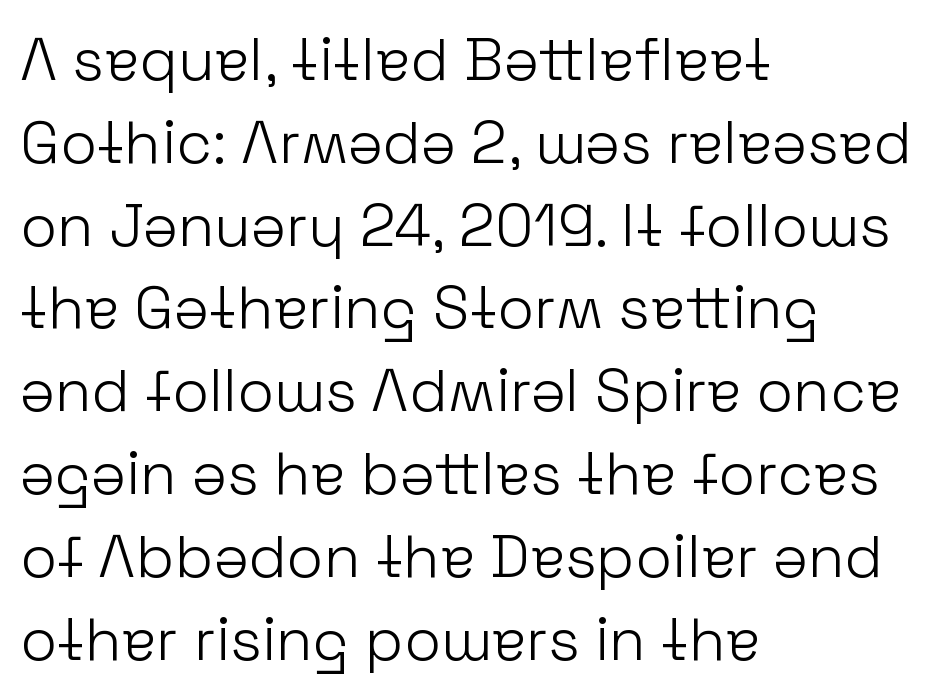
Q: Is the text bold? A: No.
Q: Is the text italic (slanted)? A: No, it is upright.
Q: Is the typeface a serif or a sans-serif typeface? A: Sans-serif.
Q: Is the text underlined? A: No.
Q: How is the paragraph aligned? A: Left-aligned.
Q: Is the spacing between letters normal or unusually wide? A: Normal.
Q: Is the spacing between lines tight, normal or loose? A: Normal.
Q: Width (condensed, normal, or wide)? A: Normal.
Q: Stroke contrast? A: Low.
Q: x-height? A: Medium.
Q: Monospaced? A: No.
